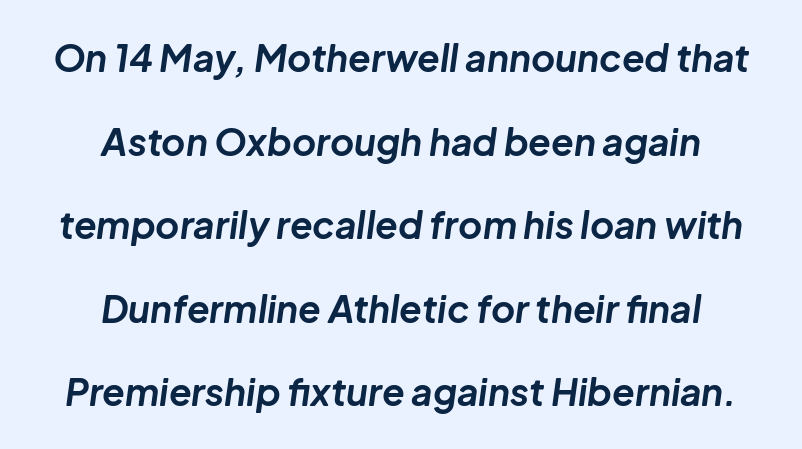
{"italic": "yes", "lean": "right", "slant_degrees": 8, "bold": "yes", "weight": "bold", "width": "normal", "stroke_contrast": "low", "x_height": "medium", "monospaced": "no", "underline": "no", "align": "center", "line_spacing": "loose", "line_spacing_ratio": 2.26, "letter_spacing": "normal", "letter_spacing_em": 0.0, "glyph_px": 37}
